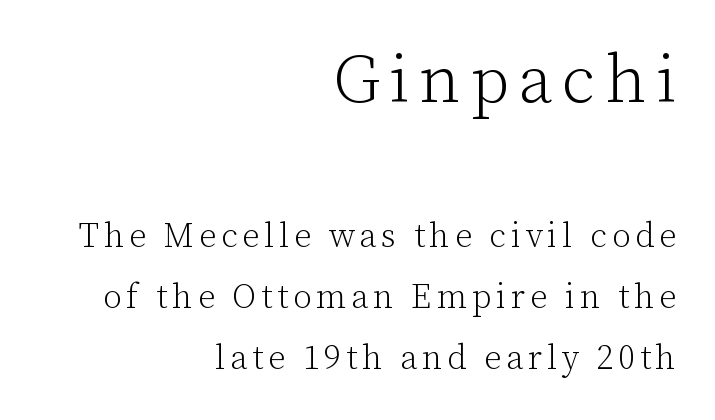
Ordinary non-slanted type is in use. The passage shown is typeset with a serif family. The letters in the upper block stand taller than those in the block below. Typeset ragged left — the right edge is the straight one.
